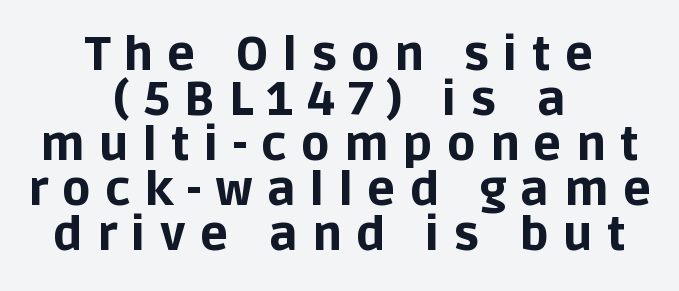
The image shows 47 px bold sans-serif type, upright; set centered, tight line spacing (0.96x), unusually wide letter spacing (+0.3 em), not underlined; low stroke contrast and a large x-height.
